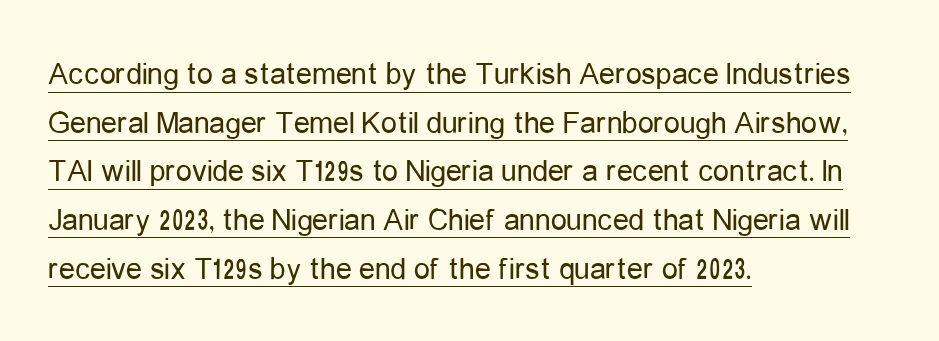
The image shows 32 px regular-weight, condensed sans-serif type, upright; set left-aligned, normal line spacing (1.52x), normal letter spacing, underlined; low stroke contrast and a medium x-height.
